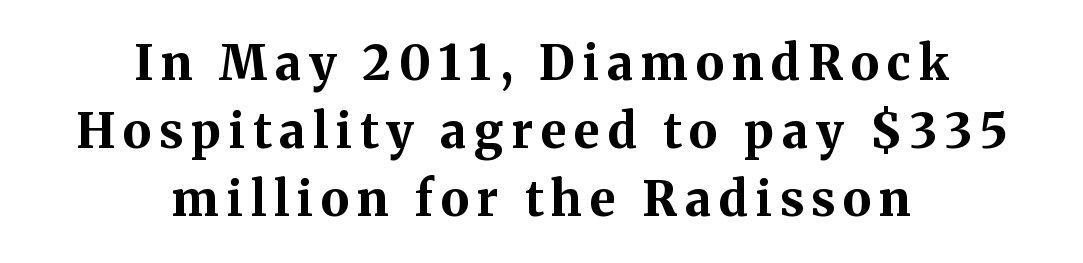
Q: Is the text bold? A: Yes.
Q: Is the text italic (slanted)? A: No, it is upright.
Q: Is the typeface a serif or a sans-serif typeface? A: Serif.
Q: Is the text underlined? A: No.
Q: How is the paragraph aligned? A: Centered.
Q: Is the spacing between lines tight, normal or loose? A: Normal.
Q: Width (condensed, normal, or wide)? A: Normal.
Q: Stroke contrast? A: Medium.
Q: x-height? A: Medium.
Q: Monospaced? A: No.
